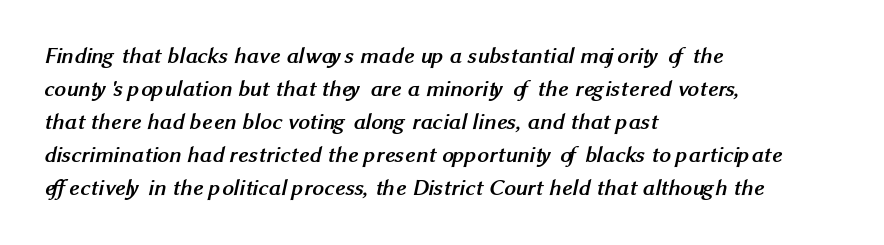
The image shows 23 px bold type; set left-aligned, normal line spacing (1.44x), normal letter spacing, not underlined.
